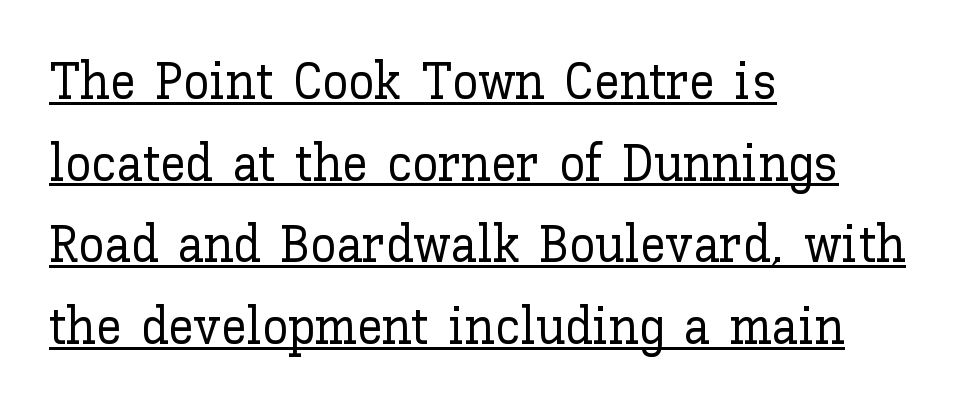
Q: Is the text italic (slanted)? A: No, it is upright.
Q: Is the text underlined? A: Yes.
Q: How is the paragraph aligned? A: Left-aligned.
Q: Is the spacing between letters normal or unusually wide? A: Normal.
Q: Is the spacing between lines tight, normal or loose? A: Normal.
Q: Width (condensed, normal, or wide)? A: Normal.
Q: Stroke contrast? A: Low.
Q: x-height? A: Medium.
Q: Monospaced? A: No.
